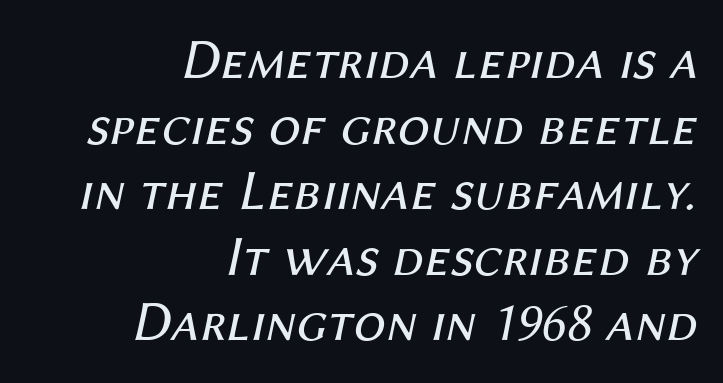
Q: Is the text bold? A: No.
Q: Is the text italic (slanted)? A: Yes, it leans right by about 12 degrees.
Q: Is the text underlined? A: No.
Q: How is the paragraph aligned? A: Right-aligned.
Q: Is the spacing between letters normal or unusually wide? A: Normal.
Q: Is the spacing between lines tight, normal or loose? A: Tight.
Q: Width (condensed, normal, or wide)? A: Normal.
Q: Stroke contrast? A: Medium.
Q: x-height? A: Medium.
Q: Monospaced? A: No.
